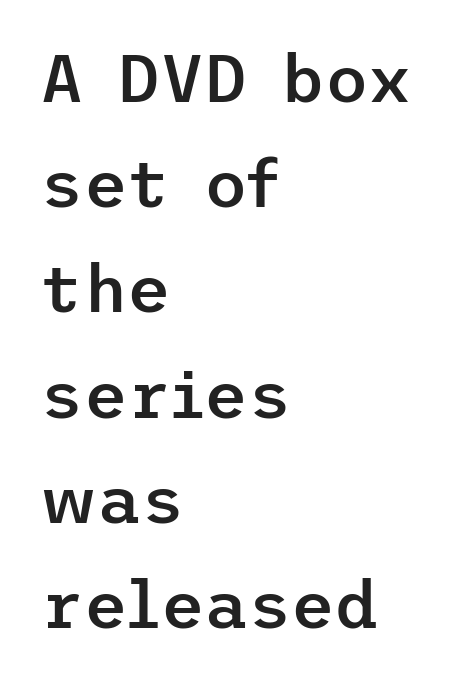
Casual observation: everything's shoved over to the left. Vertically, the passage feels balanced, rows spaced as you'd expect. Typographic density is moderately raised because the face is semibold. A typesetter would label this face a sans. Spacing between characters is what you'd get straight out of the box. The zone under the glyphs is completely vacant.
